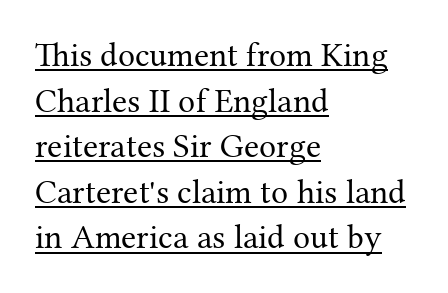
{"serif": "yes", "italic": "no", "bold": "no", "weight": "regular", "width": "normal", "stroke_contrast": "medium", "x_height": "medium", "monospaced": "no", "underline": "yes", "align": "left", "line_spacing": "normal", "line_spacing_ratio": 1.34, "letter_spacing": "normal", "letter_spacing_em": 0.0, "glyph_px": 34}
